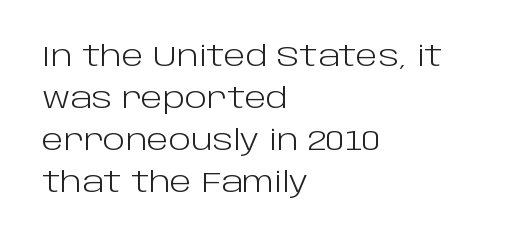
Q: Is the text bold? A: No.
Q: Is the text italic (slanted)? A: No, it is upright.
Q: Is the typeface a serif or a sans-serif typeface? A: Sans-serif.
Q: Is the text underlined? A: No.
Q: How is the paragraph aligned? A: Left-aligned.
Q: Is the spacing between letters normal or unusually wide? A: Normal.
Q: Is the spacing between lines tight, normal or loose? A: Normal.
Q: Width (condensed, normal, or wide)? A: Normal.
Q: Stroke contrast? A: Low.
Q: x-height? A: Large.
Q: Monospaced? A: No.
